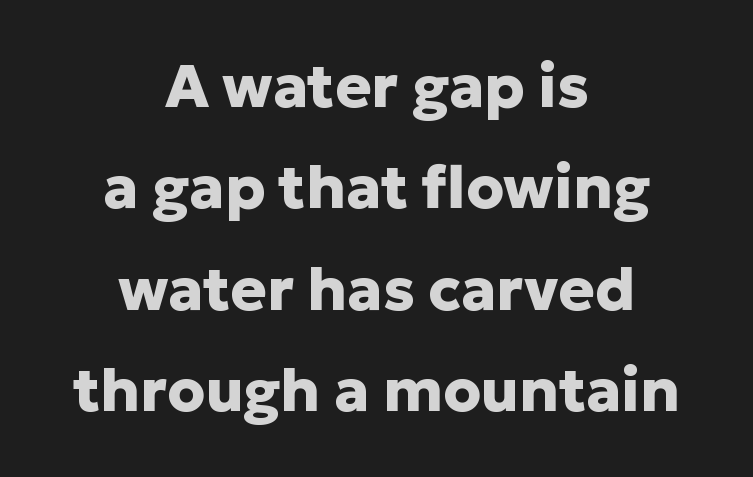
Q: Is the text bold? A: Yes.
Q: Is the text italic (slanted)? A: No, it is upright.
Q: Is the typeface a serif or a sans-serif typeface? A: Sans-serif.
Q: Is the text underlined? A: No.
Q: How is the paragraph aligned? A: Centered.
Q: Is the spacing between letters normal or unusually wide? A: Normal.
Q: Is the spacing between lines tight, normal or loose? A: Normal.
Q: Width (condensed, normal, or wide)? A: Normal.
Q: Stroke contrast? A: Low.
Q: x-height? A: Medium.
Q: Monospaced? A: No.
